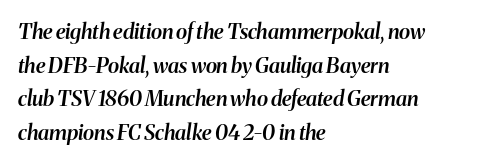
Q: Is the text bold? A: Semi-bold.
Q: Is the text italic (slanted)? A: Yes, it leans right by about 8 degrees.
Q: Is the text underlined? A: No.
Q: How is the paragraph aligned? A: Left-aligned.
Q: Is the spacing between letters normal or unusually wide? A: Normal.
Q: Is the spacing between lines tight, normal or loose? A: Normal.
